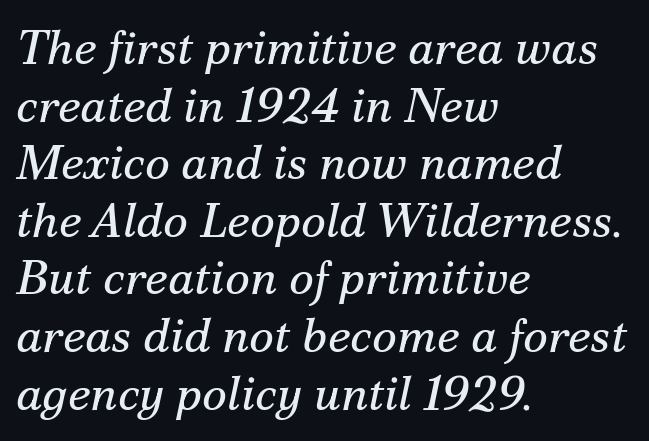
Words appear dense and cohesive because spacing is normal. I'd call this a serif setting — the letters wear small feet. Compared with a typical body face, this is equally light or lighter still. Only glyphs here, with clear space below each row. The face used here has a pronounced slope to its letters.
